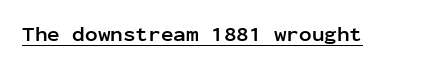
Q: Is the text bold? A: Yes.
Q: Is the text italic (slanted)? A: No, it is upright.
Q: Is the text underlined? A: Yes.
Q: Is the spacing between letters normal or unusually wide? A: Normal.
